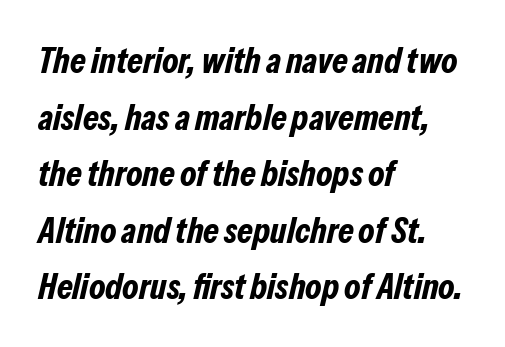
Q: Is the text bold? A: Yes.
Q: Is the text italic (slanted)? A: Yes, it leans right by about 13 degrees.
Q: Is the text underlined? A: No.
Q: How is the paragraph aligned? A: Left-aligned.
Q: Is the spacing between letters normal or unusually wide? A: Normal.
Q: Is the spacing between lines tight, normal or loose? A: Normal.
Q: Width (condensed, normal, or wide)? A: Condensed.
Q: Stroke contrast? A: Low.
Q: x-height? A: Medium.
Q: Monospaced? A: No.
